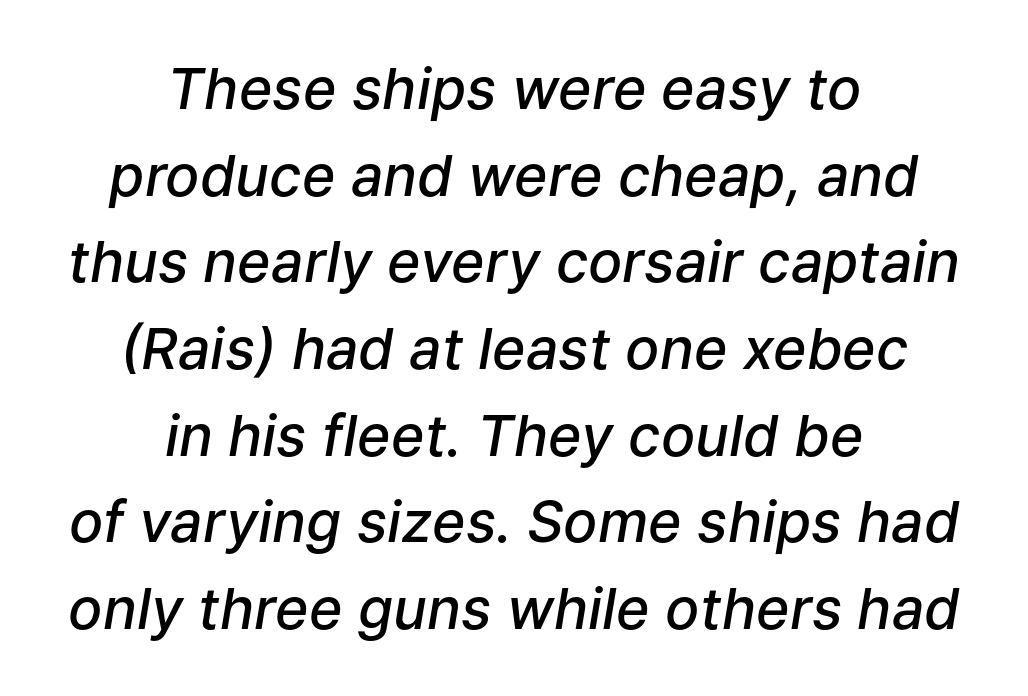
The image shows 57 px semibold type, italic (leaning right); set centered, normal line spacing (1.52x), normal letter spacing, not underlined; low stroke contrast and a medium x-height.
